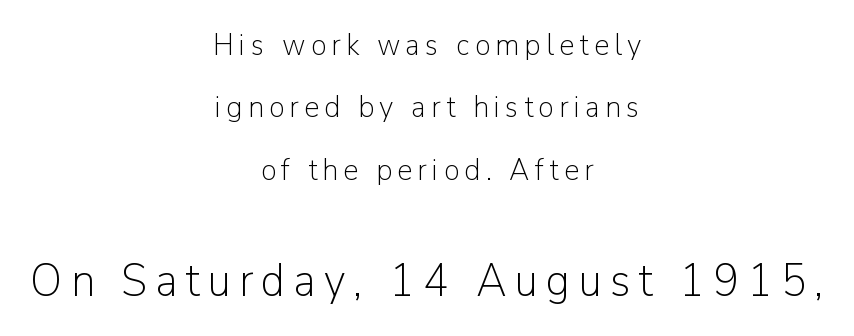
The image shows 47 px light sans-serif type, upright; set centered, loose line spacing (2.01x), not underlined; the second (bottom) block is 1.52x larger; low stroke contrast and a medium x-height.
